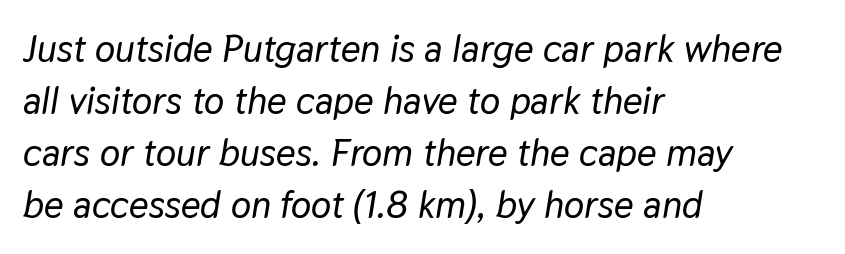
The image shows 38 px text type, italic (leaning right); set left-aligned, normal line spacing (1.37x), normal letter spacing, not underlined; low stroke contrast and a medium x-height.
